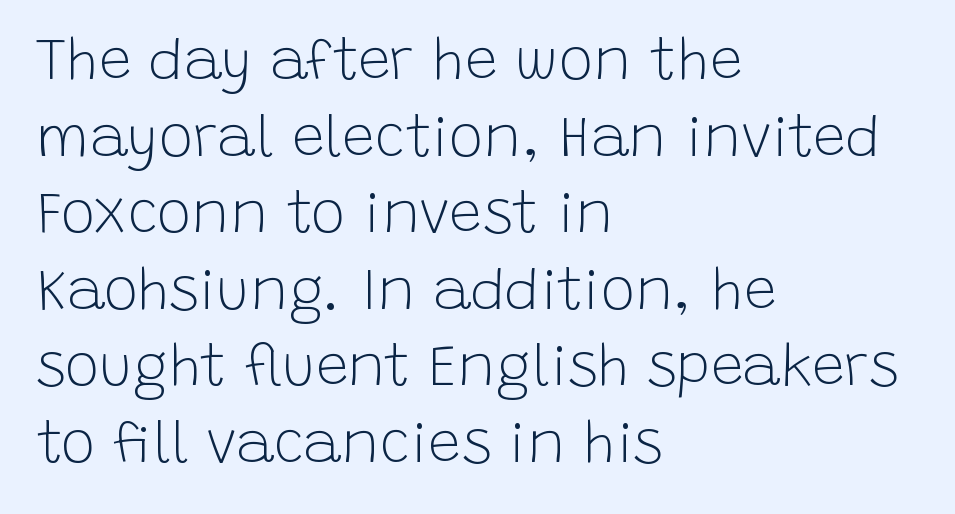
Q: Is the text bold? A: No.
Q: Is the text italic (slanted)? A: No, it is upright.
Q: Is the typeface a serif or a sans-serif typeface? A: Sans-serif.
Q: Is the text underlined? A: No.
Q: How is the paragraph aligned? A: Left-aligned.
Q: Is the spacing between letters normal or unusually wide? A: Normal.
Q: Is the spacing between lines tight, normal or loose? A: Normal.
Q: Width (condensed, normal, or wide)? A: Normal.
Q: Stroke contrast? A: Low.
Q: x-height? A: Large.
Q: Monospaced? A: No.
